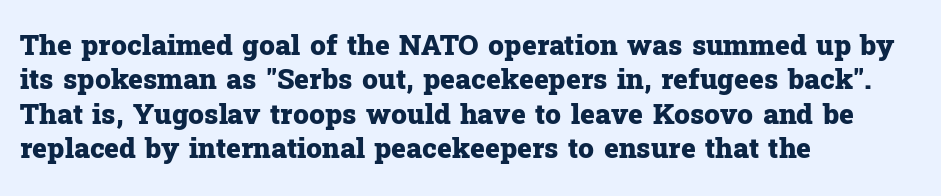
{"serif": "yes", "italic": "no", "bold": "yes", "weight": "heavy", "width": "normal", "stroke_contrast": "low", "x_height": "medium", "monospaced": "no", "underline": "no", "align": "left", "line_spacing_ratio": 1.23, "letter_spacing": "normal", "letter_spacing_em": 0.0, "glyph_px": 28}
